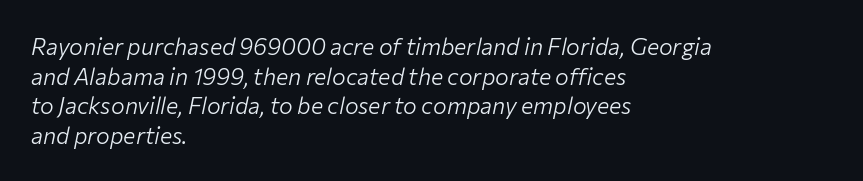
Baseline-to-baseline distance is the conventional proportion of letter height. Does the copy run flush right? No — it runs flush left. Rendered with sloped, italic letterforms. The words here are not underlined. Heft: none added — not bold.
